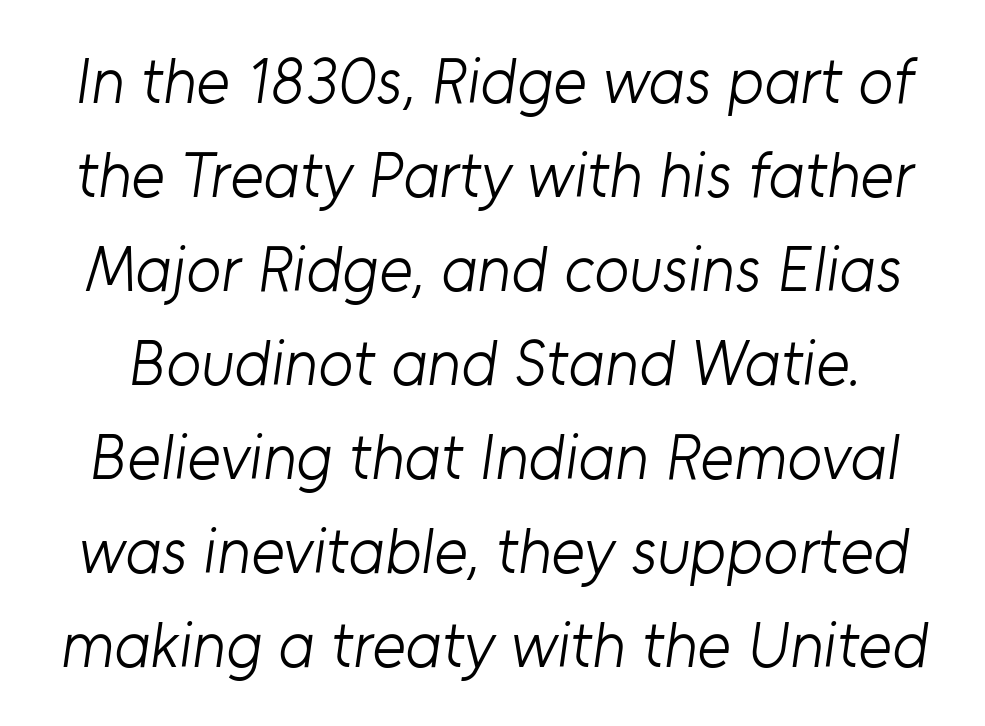
Words appear dense and cohesive because spacing is normal. The glyphs in this specimen are sans serif. Reading down the column, the eye jumps a familiar distance to each next line. A typesetter would call this proportional, since set widths differ per character.
